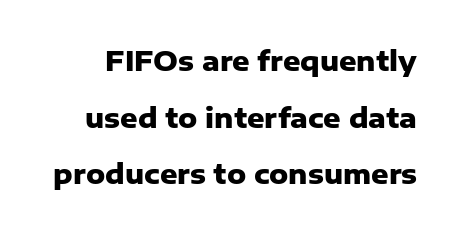
Q: Is the text bold? A: Yes.
Q: Is the text italic (slanted)? A: No, it is upright.
Q: Is the text underlined? A: No.
Q: Is the spacing between letters normal or unusually wide? A: Normal.
Q: Is the spacing between lines tight, normal or loose? A: Loose.
